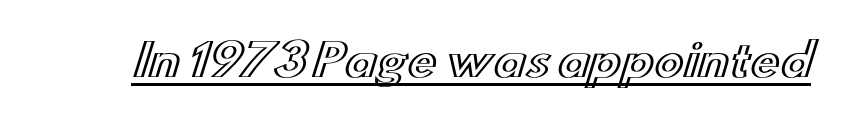
Q: Is the text italic (slanted)? A: Yes.
Q: Is the text underlined? A: Yes.
Q: Is the spacing between letters normal or unusually wide? A: Normal.
Q: Width (condensed, normal, or wide)? A: Wide.
Q: x-height? A: Small.
Q: Monospaced? A: No.
